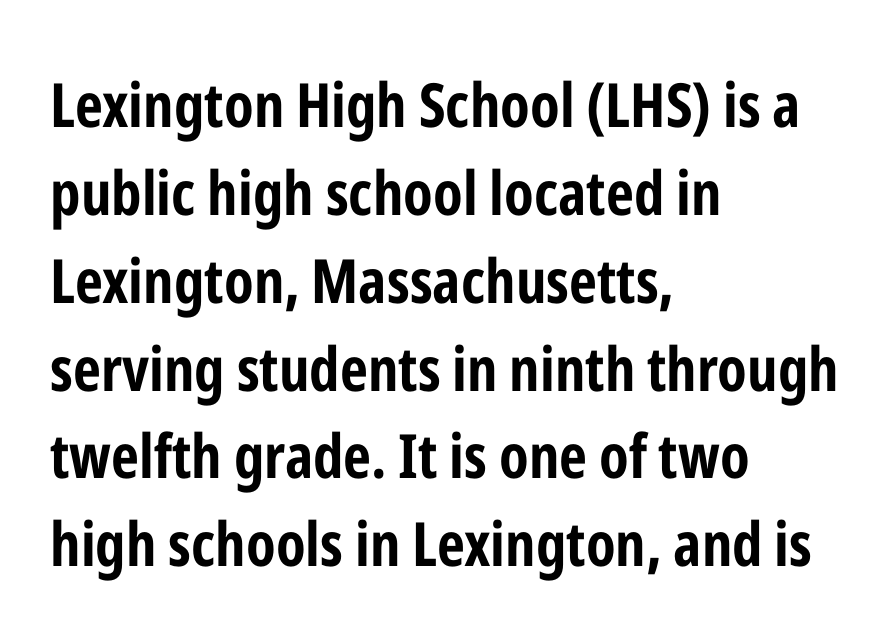
The type sits square on the baseline with zero lean. Only glyphs here, with clear space below each row. Between one letter and the next there's only the usual sliver of space. The passage is arranged the way most books set body copy — flush left.
